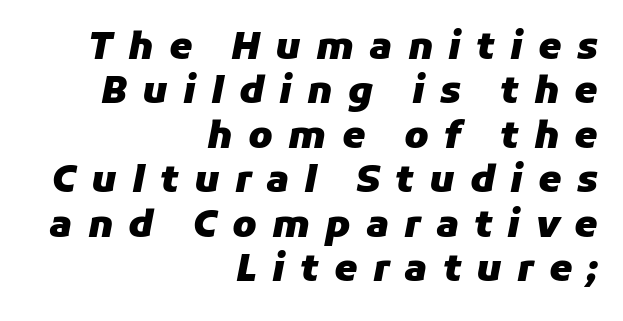
{"italic": "yes", "lean": "right", "slant_degrees": 11, "bold": "yes", "weight": "heavy", "width": "normal", "stroke_contrast": "low", "x_height": "medium", "monospaced": "no", "underline": "no", "align": "right", "line_spacing_ratio": 1.2, "letter_spacing": "wide", "letter_spacing_em": 0.41, "glyph_px": 37}
